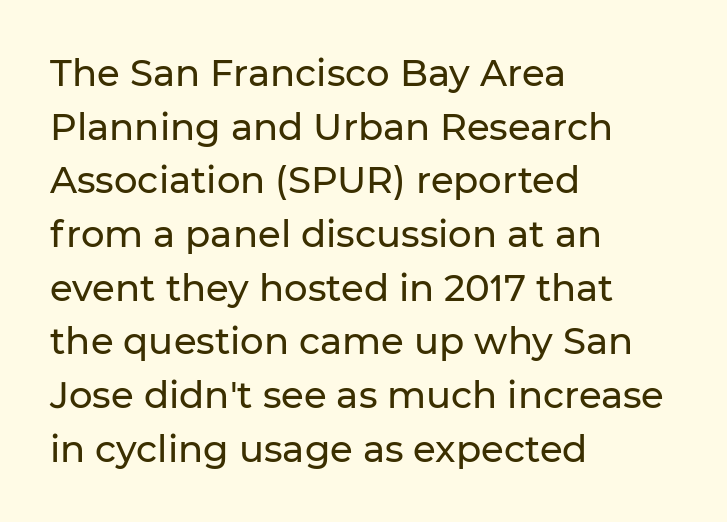
Honestly, the row spacing looks completely unremarkable. These lines are rendered in a variable-pitch font. Nope, not italic — everything's standing straight. Caption: standard tracking, unaltered. Compared with a centered layout, this one pins lines to the left instead. The glyphs in this specimen are sans serif.
